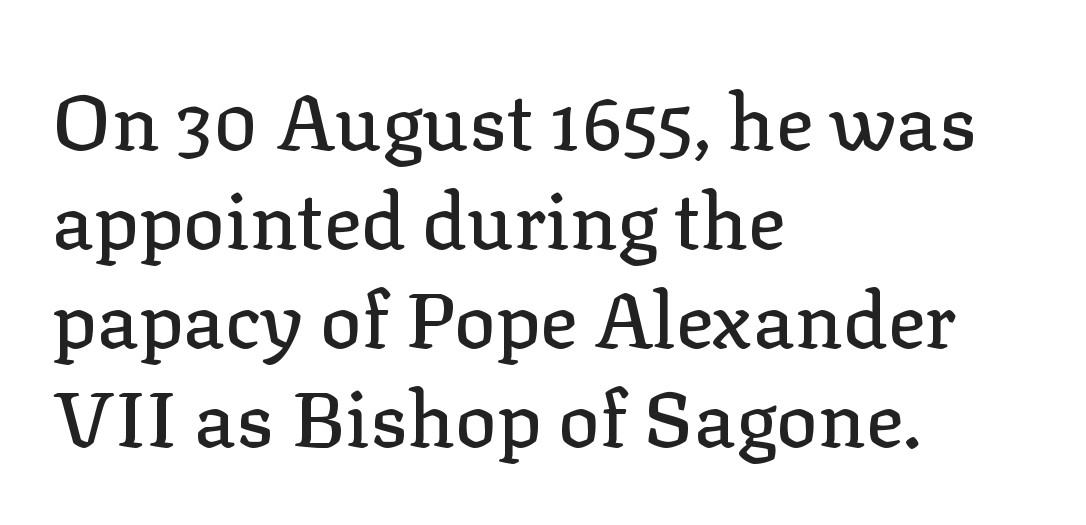
Q: Is the text italic (slanted)? A: No, it is upright.
Q: Is the typeface a serif or a sans-serif typeface? A: Serif.
Q: Is the text underlined? A: No.
Q: How is the paragraph aligned? A: Left-aligned.
Q: Is the spacing between letters normal or unusually wide? A: Normal.
Q: Is the spacing between lines tight, normal or loose? A: Normal.
Q: Width (condensed, normal, or wide)? A: Normal.
Q: Stroke contrast? A: Low.
Q: x-height? A: Medium.
Q: Monospaced? A: No.
